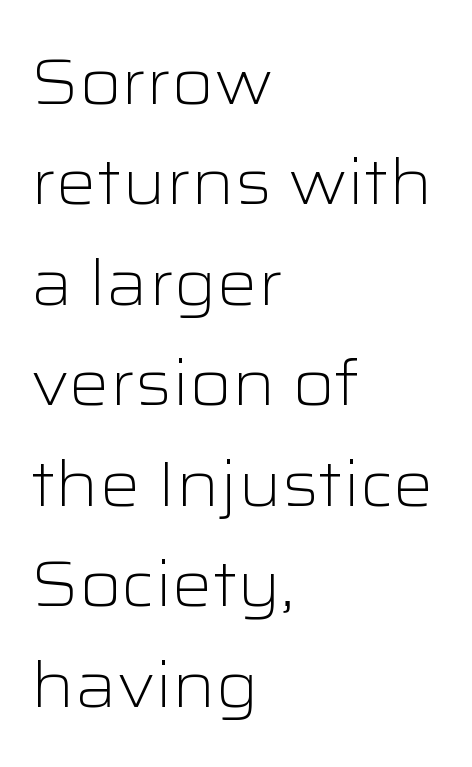
The image shows 64 px light, wide sans-serif type, upright; set left-aligned, normal line spacing (1.57x), normal letter spacing, not underlined; low stroke contrast and a medium x-height.
